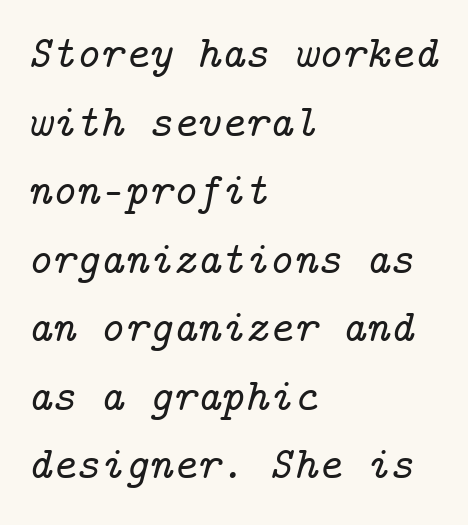
Q: Is the text italic (slanted)? A: Yes, it leans right by about 14 degrees.
Q: Is the typeface a serif or a sans-serif typeface? A: Serif.
Q: Is the text underlined? A: No.
Q: How is the paragraph aligned? A: Left-aligned.
Q: Is the spacing between letters normal or unusually wide? A: Normal.
Q: Is the spacing between lines tight, normal or loose? A: Normal.
Q: Width (condensed, normal, or wide)? A: Normal.
Q: Stroke contrast? A: Low.
Q: x-height? A: Medium.
